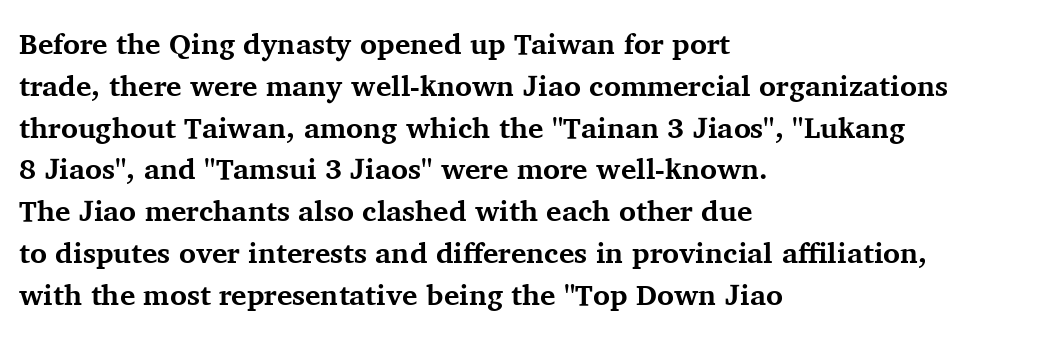
{"serif": "yes", "italic": "no", "bold": "yes", "weight": "bold", "width": "normal", "stroke_contrast": "medium", "x_height": "medium", "monospaced": "no", "underline": "no", "align": "left", "line_spacing": "normal", "line_spacing_ratio": 1.44, "letter_spacing": "normal", "letter_spacing_em": 0.0, "glyph_px": 29}
